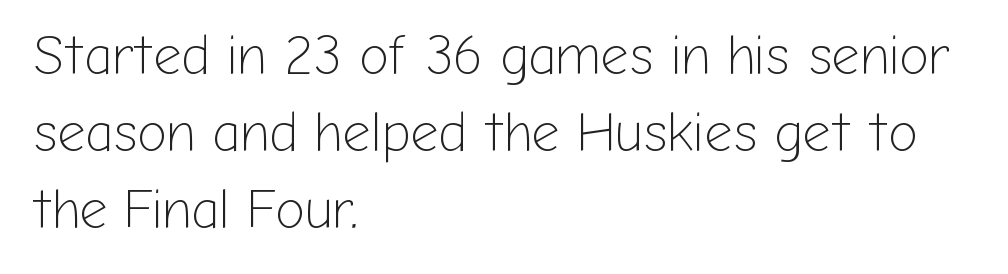
{"serif": "no", "italic": "no", "bold": "no", "weight": "light", "width": "normal", "stroke_contrast": "low", "x_height": "medium", "monospaced": "no", "underline": "no", "align": "left", "line_spacing": "normal", "line_spacing_ratio": 1.4, "letter_spacing": "normal", "letter_spacing_em": 0.0, "glyph_px": 55}
